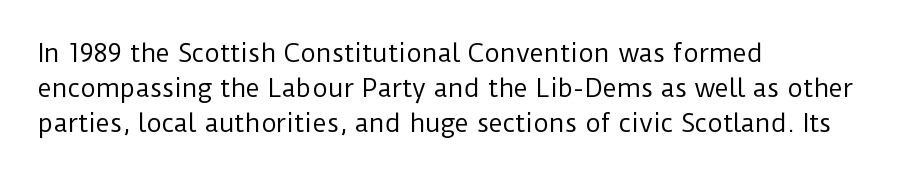
{"italic": "no", "bold": "no", "underline": "no", "align": "left", "line_spacing": "normal", "line_spacing_ratio": 1.45, "letter_spacing": "normal", "letter_spacing_em": 0.0, "glyph_px": 24}
